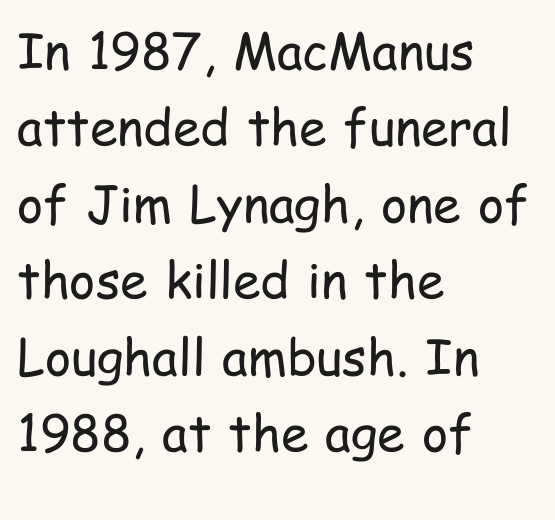
One glance says typical: line gaps are just what's usual. This rendering employs a face without finishing strokes, i.e., a sans-serif. When letters stand straight like this, we call the style roman or upright. Observe the ordinary spacing: letters are neighbours, not strangers. Reading down the block, your eye returns to a fixed left position each line. Lines of text with bare space underneath.
